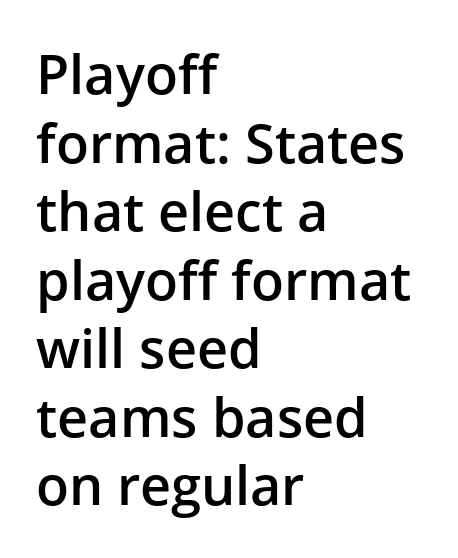
The image shows 54 px semibold sans-serif type, upright; set left-aligned, normal line spacing (1.27x), normal letter spacing, not underlined; low stroke contrast and a medium x-height.
